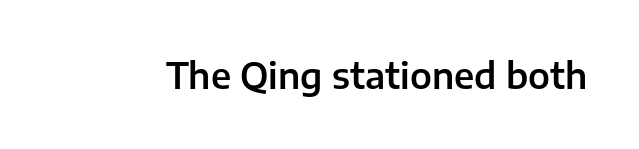
Q: Is the text italic (slanted)? A: No, it is upright.
Q: Is the typeface a serif or a sans-serif typeface? A: Sans-serif.
Q: Is the text underlined? A: No.
Q: Is the spacing between letters normal or unusually wide? A: Normal.
Q: Width (condensed, normal, or wide)? A: Normal.
Q: Stroke contrast? A: Low.
Q: x-height? A: Medium.
Q: Monospaced? A: No.
